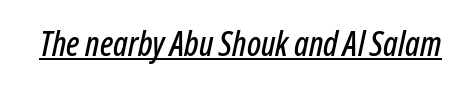
Q: Is the text italic (slanted)? A: Yes, it leans right by about 12 degrees.
Q: Is the text underlined? A: Yes.
Q: Is the spacing between letters normal or unusually wide? A: Normal.
Q: Width (condensed, normal, or wide)? A: Condensed.
Q: Stroke contrast? A: Low.
Q: x-height? A: Medium.
Q: Monospaced? A: No.
